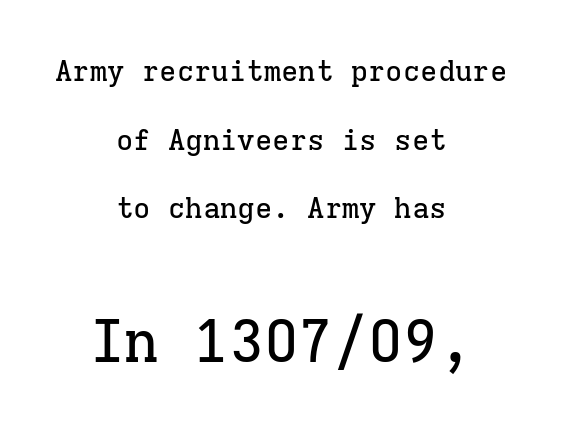
Words appear dense and cohesive because spacing is normal. Leading is clearly above the norm, producing a sparse column. Is this a sans? No — the strokes have serifs. Think of a typewriter: that constant character pitch is what you see here. Posture: vertical.
